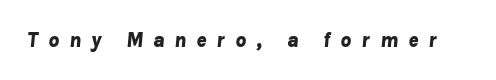
Typesetter's note: full bold, strokes at maximum text heaviness. This rendering features lettering with no underline. Is the type slanted? Yes — the strokes lean at a clear angle. The letterforms stand isolated, each surrounded by extra space.
